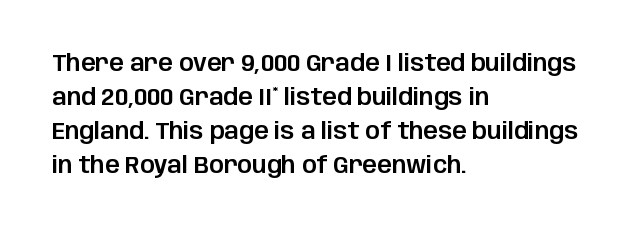
Q: Is the text italic (slanted)? A: No, it is upright.
Q: Is the text underlined? A: No.
Q: How is the paragraph aligned? A: Left-aligned.
Q: Is the spacing between letters normal or unusually wide? A: Normal.
Q: Is the spacing between lines tight, normal or loose? A: Normal.
